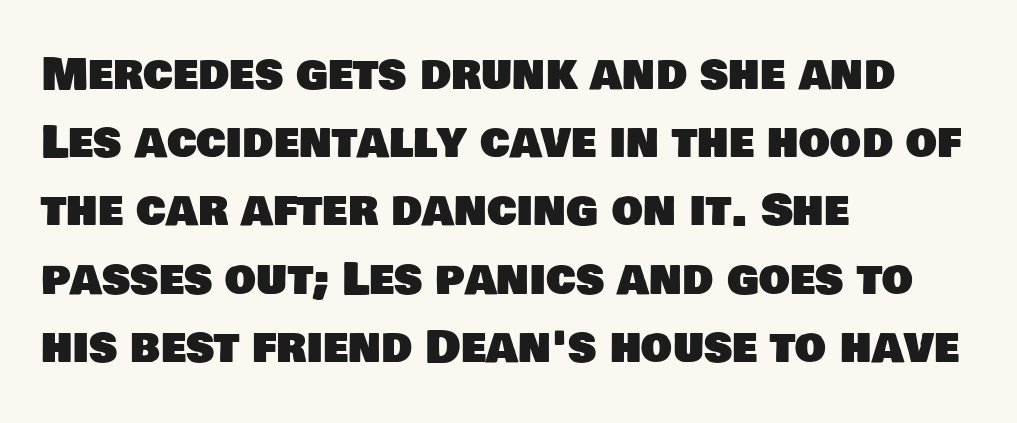
Q: Is the typeface a serif or a sans-serif typeface? A: Sans-serif.
Q: Is the text underlined? A: No.
Q: How is the paragraph aligned? A: Left-aligned.
Q: Is the spacing between letters normal or unusually wide? A: Normal.
Q: Is the spacing between lines tight, normal or loose? A: Normal.
Q: Width (condensed, normal, or wide)? A: Normal.
Q: Stroke contrast? A: Low.
Q: x-height? A: Large.
Q: Monospaced? A: No.
